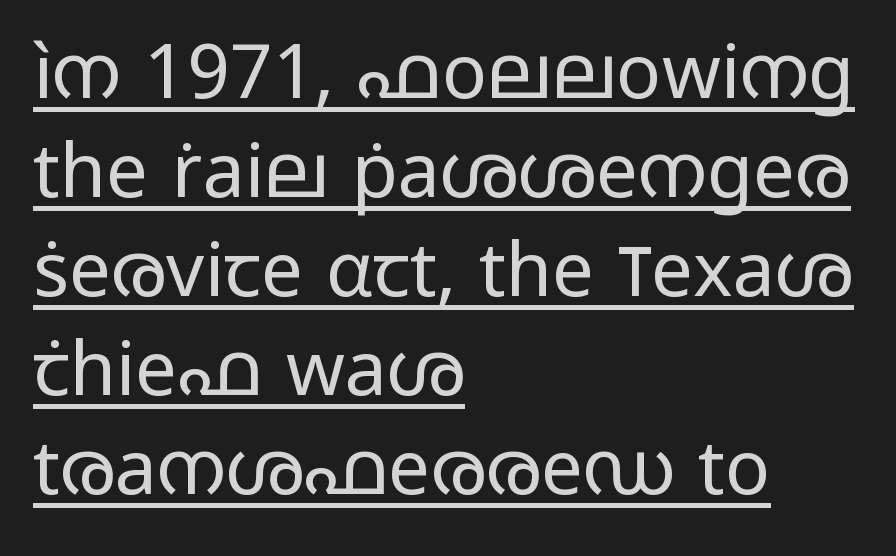
Letterform terminals end flat and unadorned throughout the passage. A classic flush-left, rag-right setting is used for this passage. Students, observe the line beneath the letters — that is underlining. Regular leading. Stroke mass is kept to a normal reading level or below. A typesetter would call this zero additional tracking.
